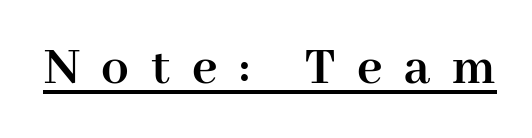
The image shows 55 px semibold serif type, upright; set unusually wide letter spacing (+0.4 em), underlined; high stroke contrast and a medium x-height.
